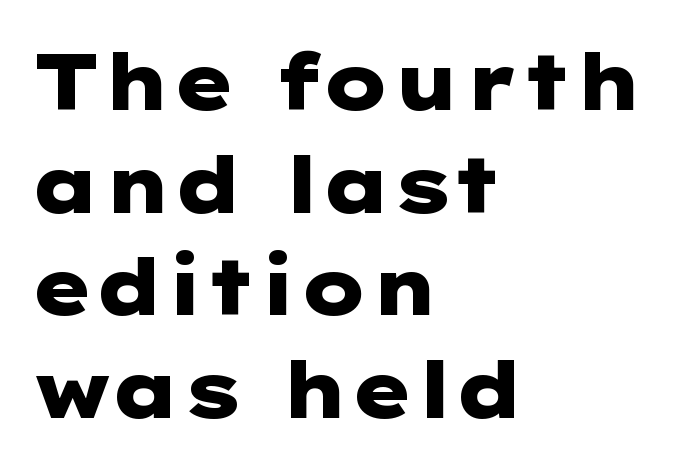
The image shows 79 px heavy, wide sans-serif type, upright; set left-aligned, normal line spacing (1.3x), normal letter spacing, not underlined; low stroke contrast and a medium x-height.
